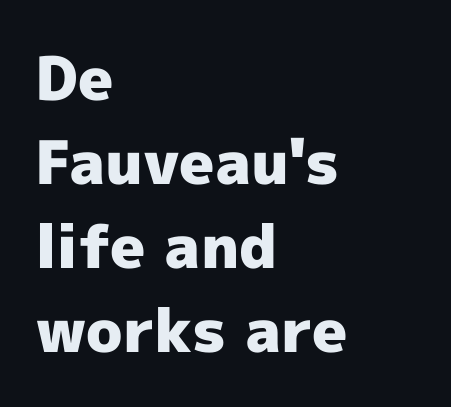
Posture: upright roman. One-word summary of the alignment: left. The type family on display is of the sans-serif kind. Note the varied advance widths — an 'i' is clearly narrower than an 'm'. Notice how descenders clear the ascenders below comfortably — that's standard leading. The horizontal fit of the characters is conventional and even.
